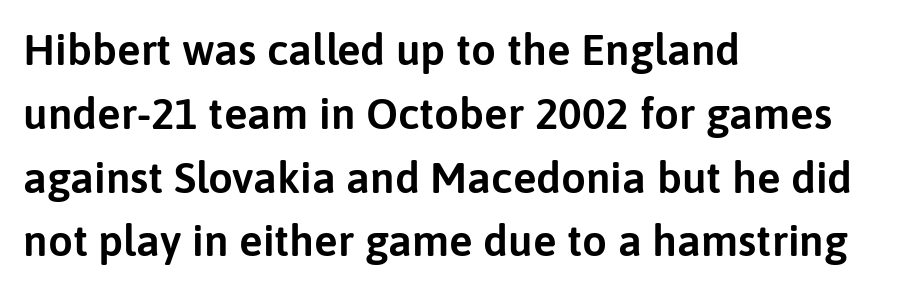
{"serif": "no", "italic": "no", "width": "normal", "stroke_contrast": "low", "x_height": "medium", "monospaced": "no", "underline": "no", "align": "left", "line_spacing": "normal", "line_spacing_ratio": 1.45, "letter_spacing": "normal", "letter_spacing_em": 0.0, "glyph_px": 44}
